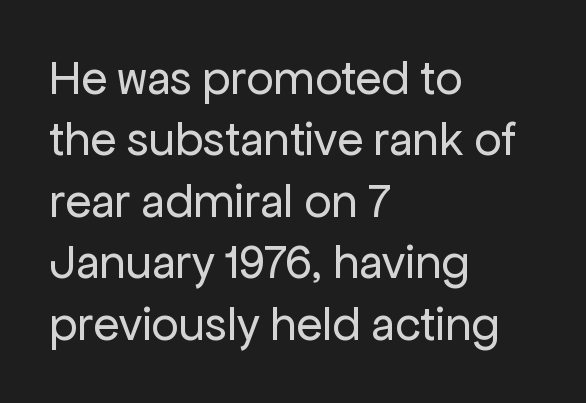
Q: Is the text bold? A: No.
Q: Is the text italic (slanted)? A: No, it is upright.
Q: Is the typeface a serif or a sans-serif typeface? A: Sans-serif.
Q: Is the text underlined? A: No.
Q: How is the paragraph aligned? A: Left-aligned.
Q: Is the spacing between letters normal or unusually wide? A: Normal.
Q: Is the spacing between lines tight, normal or loose? A: Normal.
Q: Width (condensed, normal, or wide)? A: Normal.
Q: Stroke contrast? A: Low.
Q: x-height? A: Medium.
Q: Monospaced? A: No.
